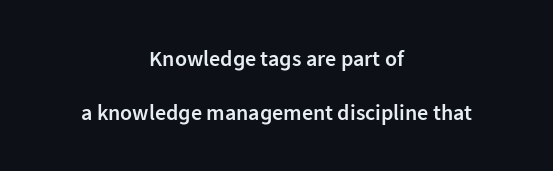
{"italic": "no", "bold": "semi", "underline": "no", "align": "center", "line_spacing": "loose", "line_spacing_ratio": 2.46, "letter_spacing": "normal", "letter_spacing_em": 0.0, "glyph_px": 22}
